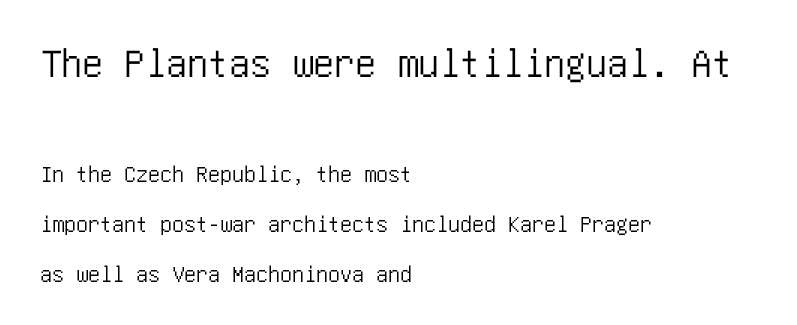
{"serif": "no", "italic": "no", "width": "condensed", "stroke_contrast": "low", "x_height": "large", "underline": "no", "align": "left", "line_spacing": "loose", "line_spacing_ratio": 2.08, "letter_spacing": "normal", "letter_spacing_em": 0.0, "larger_block": "first", "size_ratio": 1.75, "glyph_px": 42}
